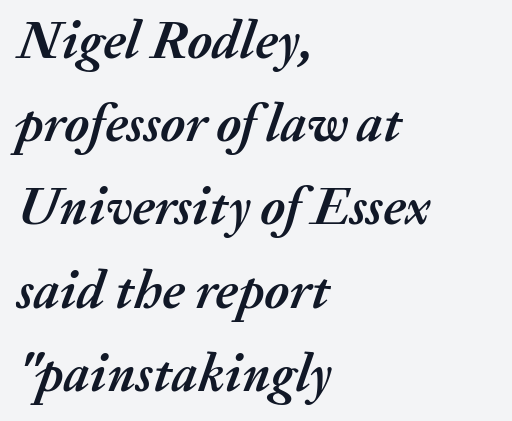
{"italic": "yes", "lean": "right", "slant_degrees": 20, "bold": "yes", "weight": "semibold", "width": "normal", "stroke_contrast": "medium", "x_height": "medium", "monospaced": "no", "underline": "no", "align": "left", "line_spacing": "normal", "line_spacing_ratio": 1.57, "letter_spacing": "normal", "letter_spacing_em": 0.0, "glyph_px": 53}
